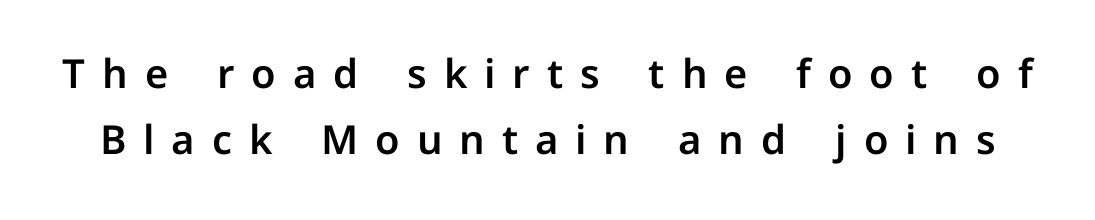
Caption: expanded tracking, letters set apart. The lines sit at an ordinary, default distance from one another. The specimen omits any rule beneath the text block's lines. Italic? Not at all — the glyphs are vertical. Each letter's strokes conclude bluntly, with no projecting serifs.
